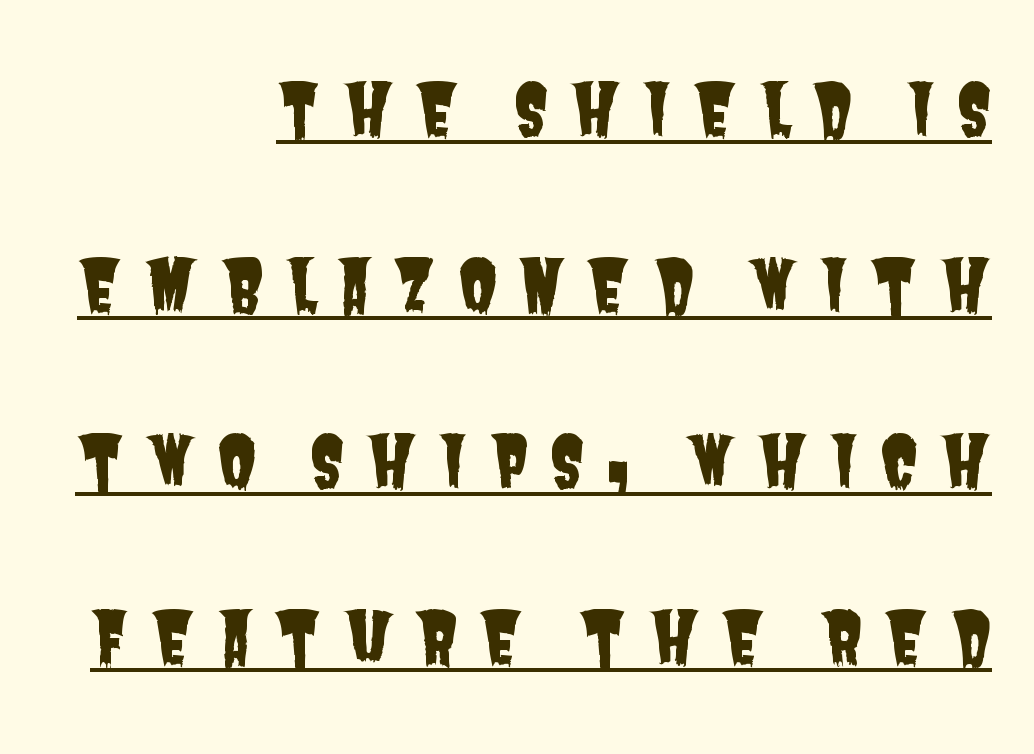
Q: Is the typeface a serif or a sans-serif typeface? A: Sans-serif.
Q: Is the text underlined? A: Yes.
Q: How is the paragraph aligned? A: Right-aligned.
Q: Is the spacing between letters normal or unusually wide? A: Unusually wide.
Q: Is the spacing between lines tight, normal or loose? A: Loose.
Q: Width (condensed, normal, or wide)? A: Condensed.
Q: Stroke contrast? A: Low.
Q: x-height? A: Large.
Q: Monospaced? A: No.
